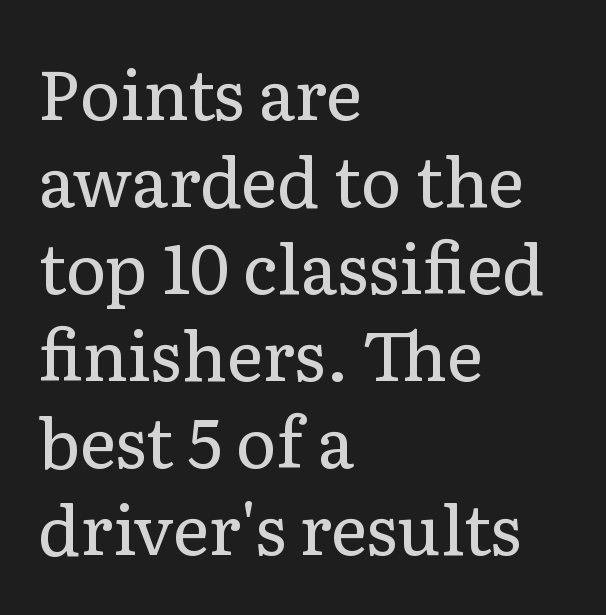
{"serif": "yes", "italic": "no", "bold": "no", "weight": "regular", "width": "normal", "stroke_contrast": "low", "x_height": "medium", "monospaced": "no", "underline": "no", "align": "left", "line_spacing": "normal", "line_spacing_ratio": 1.26, "letter_spacing": "normal", "letter_spacing_em": 0.0, "glyph_px": 69}
